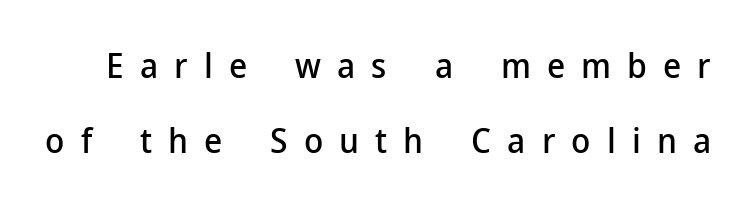
Tall strokes in this sample are plumb rather than angled. Display-style spreading of the glyphs; the letterfit is very open. The typeface chosen for these lines omits serifs. Is this a fixed-width face? No — the glyphs have proportional, varying widths.
